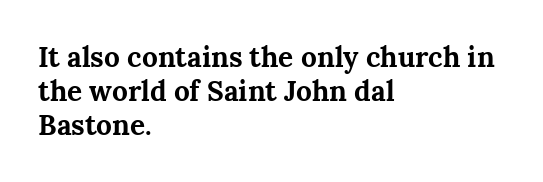
Q: Is the text bold? A: Yes.
Q: Is the text italic (slanted)? A: No, it is upright.
Q: Is the typeface a serif or a sans-serif typeface? A: Serif.
Q: Is the text underlined? A: No.
Q: How is the paragraph aligned? A: Left-aligned.
Q: Is the spacing between letters normal or unusually wide? A: Normal.
Q: Width (condensed, normal, or wide)? A: Normal.
Q: Stroke contrast? A: Medium.
Q: x-height? A: Medium.
Q: Monospaced? A: No.
